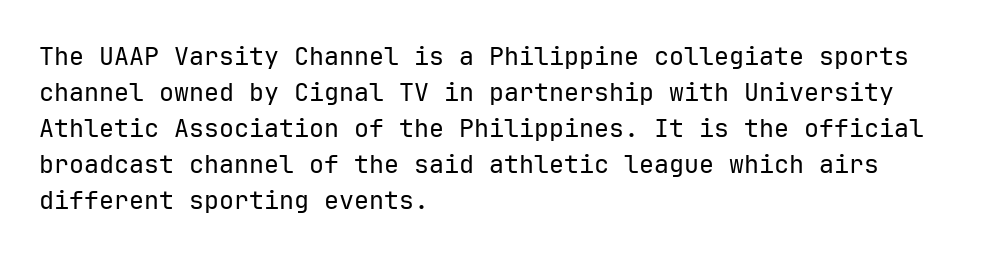
The rendering anchors every line to the left-hand side. Words appear dense and cohesive because spacing is normal. Does the leading feel generous? No, just average. A quiet, ordinary-to-light weight characterises the typeface.
